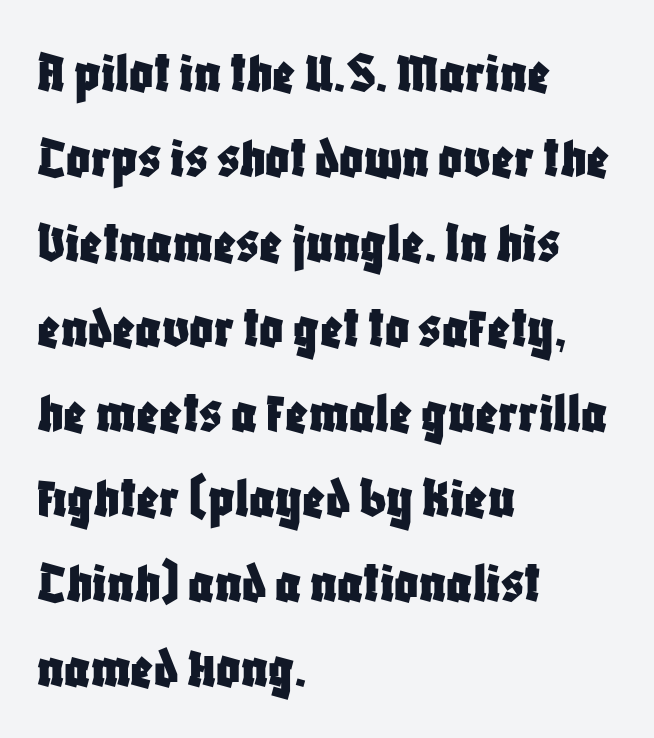
The rendering uses a moderate line-height, typical for paragraphs. The lettering stays uniformly vertical, giving the passage a roman look. This rendering uses left alignment, leaving the right contour irregular. To sum up the face: it is a sans, with no serifs.
